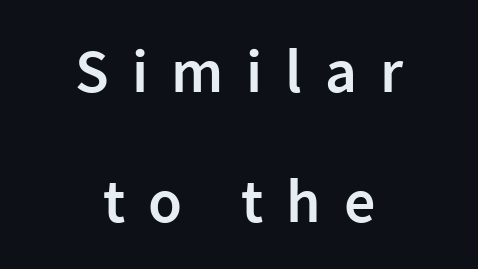
Is this a fixed-width face? No — the glyphs have proportional, varying widths. Typesetter's note: demi weight, one step under bold. Unlike italic type, these characters show no tilt at all. Spacing between characters has been opened up far beyond the box default. Descender tails drop into unmarked territory. Check where the strokes stop: nothing finishes them off — pure sans.
